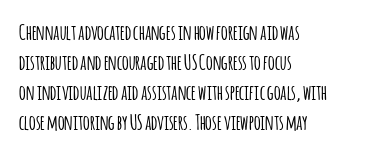
{"italic": "no", "underline": "no", "align": "left", "line_spacing": "normal", "line_spacing_ratio": 1.43, "letter_spacing": "normal", "letter_spacing_em": 0.0, "glyph_px": 21}
